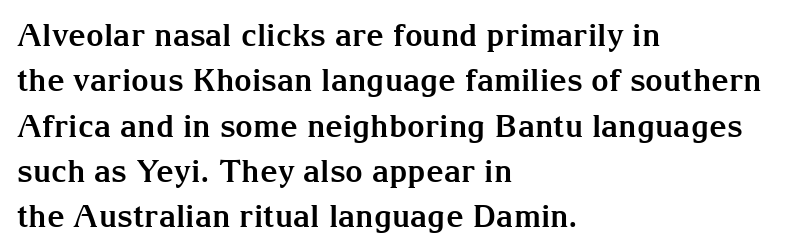
{"serif": "yes", "italic": "no", "bold": "yes", "weight": "bold", "width": "normal", "stroke_contrast": "medium", "x_height": "medium", "monospaced": "no", "underline": "no", "align": "left", "line_spacing": "normal", "line_spacing_ratio": 1.46, "letter_spacing": "normal", "letter_spacing_em": 0.0, "glyph_px": 31}
